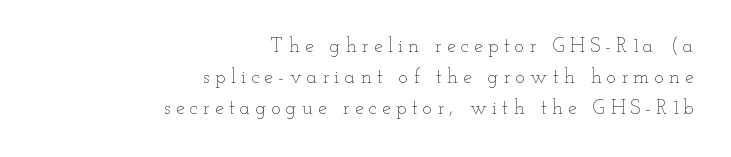
Q: Is the text bold? A: No.
Q: Is the text italic (slanted)? A: No, it is upright.
Q: Is the text underlined? A: No.
Q: How is the paragraph aligned? A: Right-aligned.
Q: Is the spacing between letters normal or unusually wide? A: Unusually wide.
Q: Is the spacing between lines tight, normal or loose? A: Normal.
